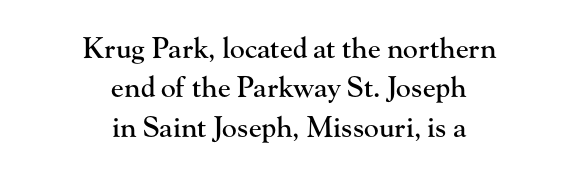
{"serif": "yes", "italic": "no", "width": "normal", "stroke_contrast": "high", "x_height": "small", "monospaced": "no", "underline": "no", "align": "center", "line_spacing": "normal", "line_spacing_ratio": 1.41, "letter_spacing": "normal", "letter_spacing_em": 0.0, "glyph_px": 28}
